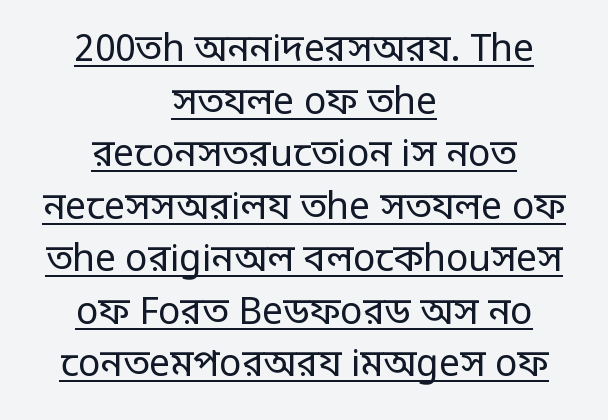
Q: Is the text bold? A: No.
Q: Is the text italic (slanted)? A: No, it is upright.
Q: Is the typeface a serif or a sans-serif typeface? A: Sans-serif.
Q: Is the text underlined? A: Yes.
Q: How is the paragraph aligned? A: Centered.
Q: Is the spacing between letters normal or unusually wide? A: Normal.
Q: Is the spacing between lines tight, normal or loose? A: Normal.
Q: Width (condensed, normal, or wide)? A: Condensed.
Q: Stroke contrast? A: Low.
Q: Monospaced? A: No.
